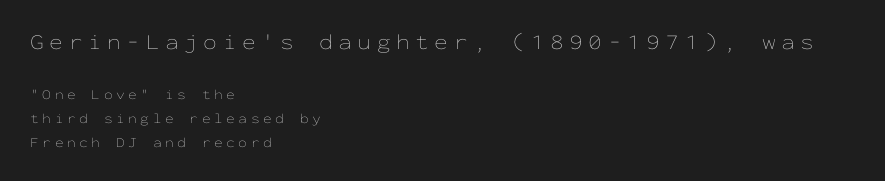
{"italic": "no", "bold": "no", "underline": "no", "align": "left", "line_spacing_ratio": 1.73, "letter_spacing": "wide", "letter_spacing_em": 0.25, "larger_block": "first", "size_ratio": 1.57, "glyph_px": 22}
